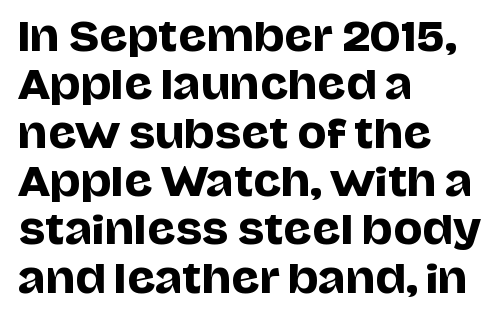
{"serif": "no", "italic": "no", "width": "normal", "stroke_contrast": "low", "x_height": "large", "monospaced": "no", "underline": "no", "align": "left", "line_spacing_ratio": 1.24, "letter_spacing": "normal", "letter_spacing_em": 0.0, "glyph_px": 39}
